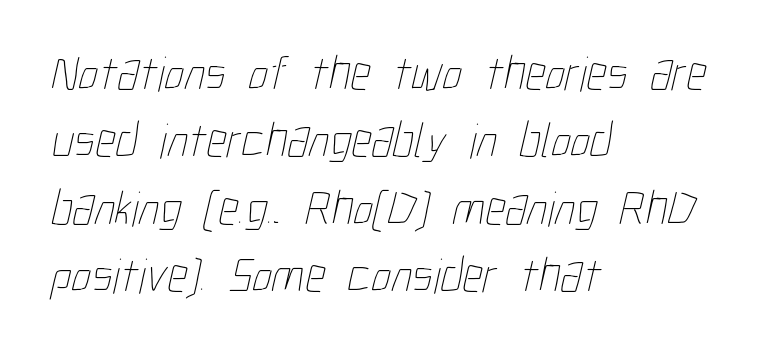
This rendering leaves character spacing at its baseline value. The typesetting does not lean heavy: it is not bold. The rows are spaced the way most documents space them. Typeset ragged right — the left edge is the straight one. This sample has the flowing, uneven cadence of proportional lettering.
